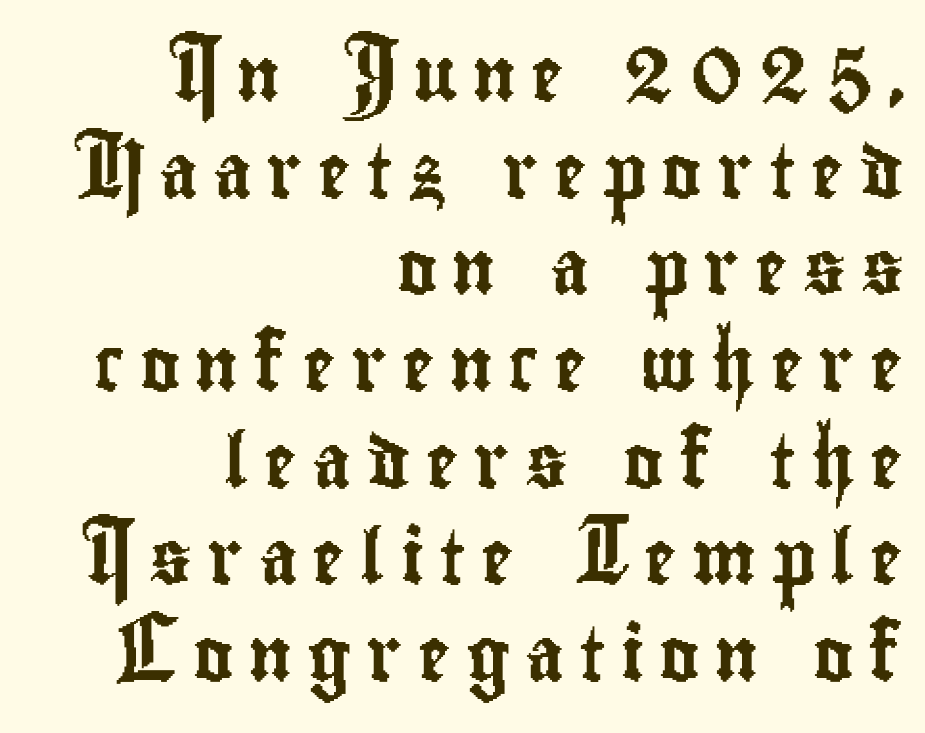
The image shows 54 px condensed sans-serif type, upright; set right-aligned, line spacing 1.79x, unusually wide letter spacing (+0.28 em), not underlined; low stroke contrast and a small x-height.
